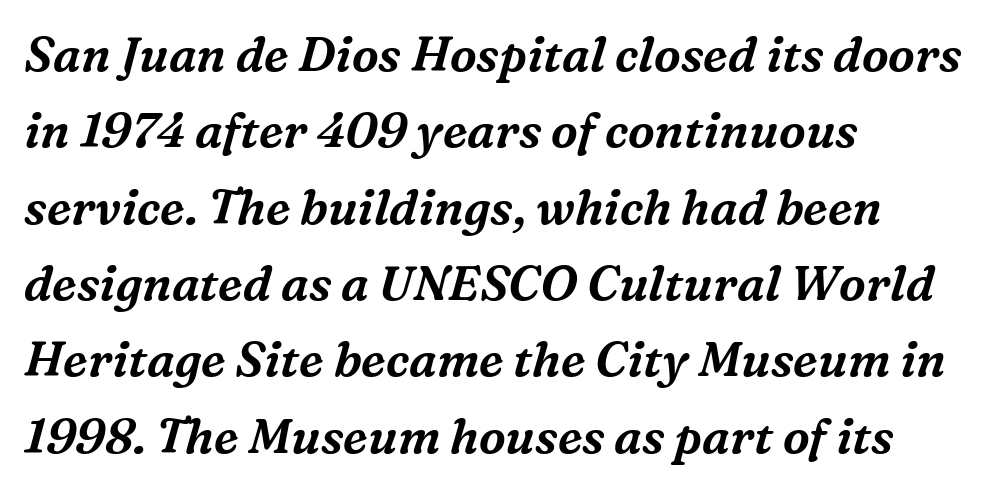
Tracking here is standard; glyphs follow each other at the usual distance. Where is the straight margin? On the left. The letters carry serifs — small finishing strokes at the ends of their stems. The string is rendered with underlining switched off.
